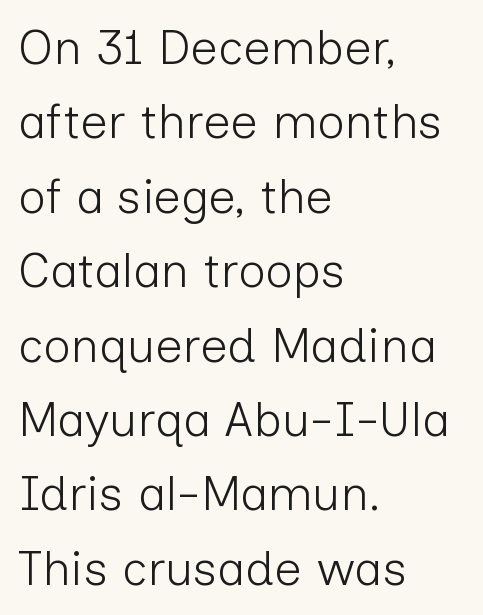
{"serif": "no", "italic": "no", "bold": "no", "weight": "light", "width": "normal", "stroke_contrast": "low", "x_height": "medium", "monospaced": "no", "underline": "no", "align": "left", "line_spacing": "normal", "line_spacing_ratio": 1.55, "letter_spacing": "normal", "letter_spacing_em": 0.0, "glyph_px": 48}
